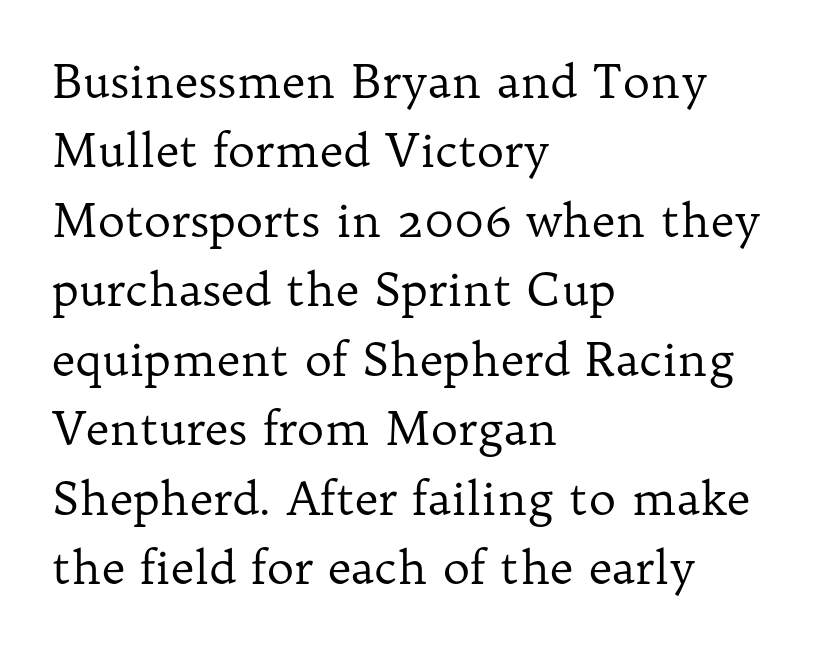
The image shows 46 px regular-weight serif type, upright; set left-aligned, normal line spacing (1.51x), normal letter spacing, not underlined; low stroke contrast and a medium x-height.
